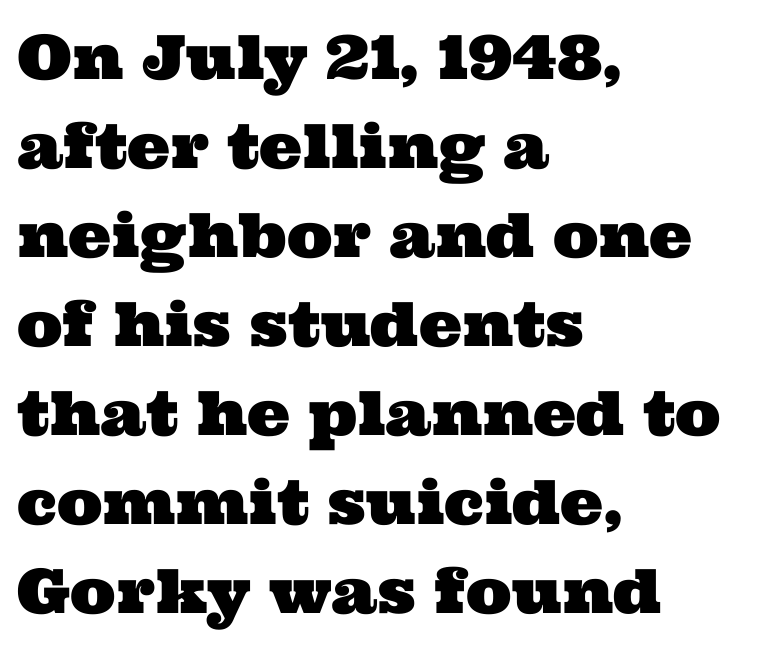
The image shows 61 px wide serif type; set left-aligned, normal line spacing (1.46x), normal letter spacing, not underlined; medium stroke contrast and a medium x-height.
